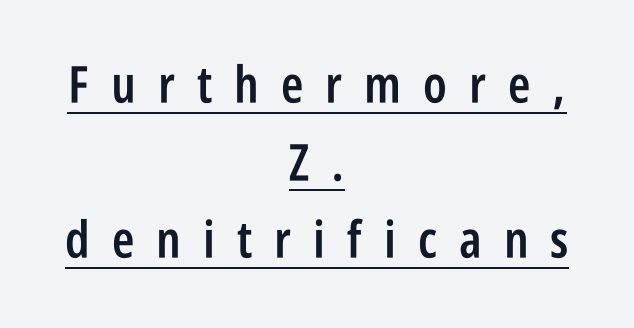
Q: Is the text bold? A: Semi-bold.
Q: Is the text italic (slanted)? A: No, it is upright.
Q: Is the typeface a serif or a sans-serif typeface? A: Sans-serif.
Q: Is the text underlined? A: Yes.
Q: How is the paragraph aligned? A: Centered.
Q: Is the spacing between letters normal or unusually wide? A: Unusually wide.
Q: Is the spacing between lines tight, normal or loose? A: Normal.
Q: Width (condensed, normal, or wide)? A: Condensed.
Q: Stroke contrast? A: Low.
Q: x-height? A: Large.
Q: Monospaced? A: No.
